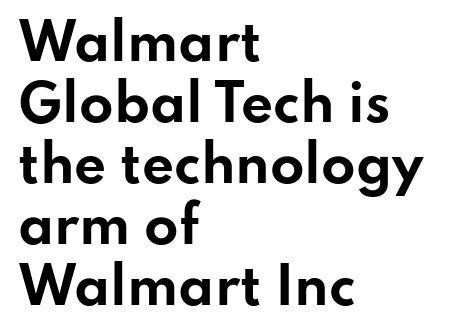
The image shows 50 px bold, wide sans-serif type, upright; set left-aligned, line spacing 1.22x, normal letter spacing, not underlined; low stroke contrast and a small x-height.
